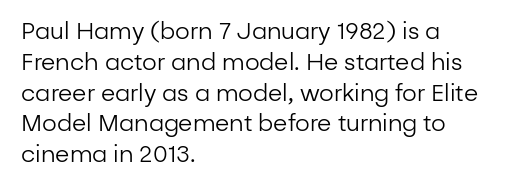
{"italic": "no", "bold": "no", "underline": "no", "align": "left", "line_spacing": "normal", "line_spacing_ratio": 1.34, "letter_spacing": "normal", "letter_spacing_em": 0.0, "glyph_px": 23}
